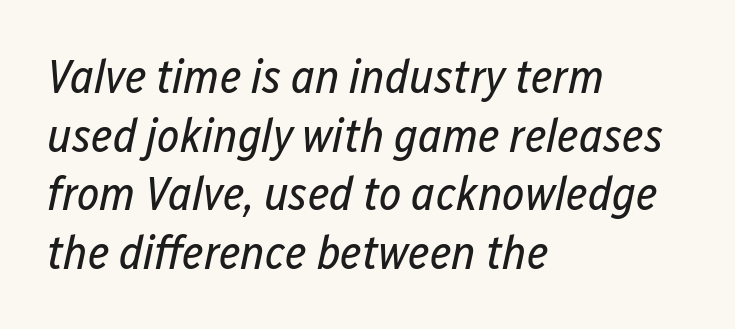
Q: Is the text bold? A: No.
Q: Is the text italic (slanted)? A: Yes, it leans right by about 12 degrees.
Q: Is the text underlined? A: No.
Q: How is the paragraph aligned? A: Left-aligned.
Q: Is the spacing between letters normal or unusually wide? A: Normal.
Q: Width (condensed, normal, or wide)? A: Condensed.
Q: Stroke contrast? A: Low.
Q: x-height? A: Medium.
Q: Monospaced? A: No.
